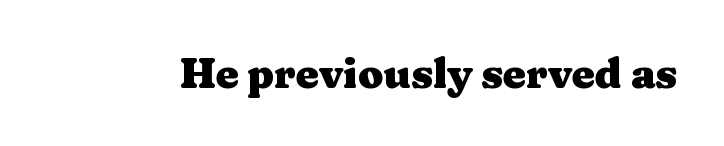
These words are printed bold, with thick strokes throughout. Designer's note — italics off, roman on. The type is set solid horizontally, with unmodified tracking. Decoration check: the copy has no underline. Here the designer chose a conventional face with non-uniform glyph widths.
